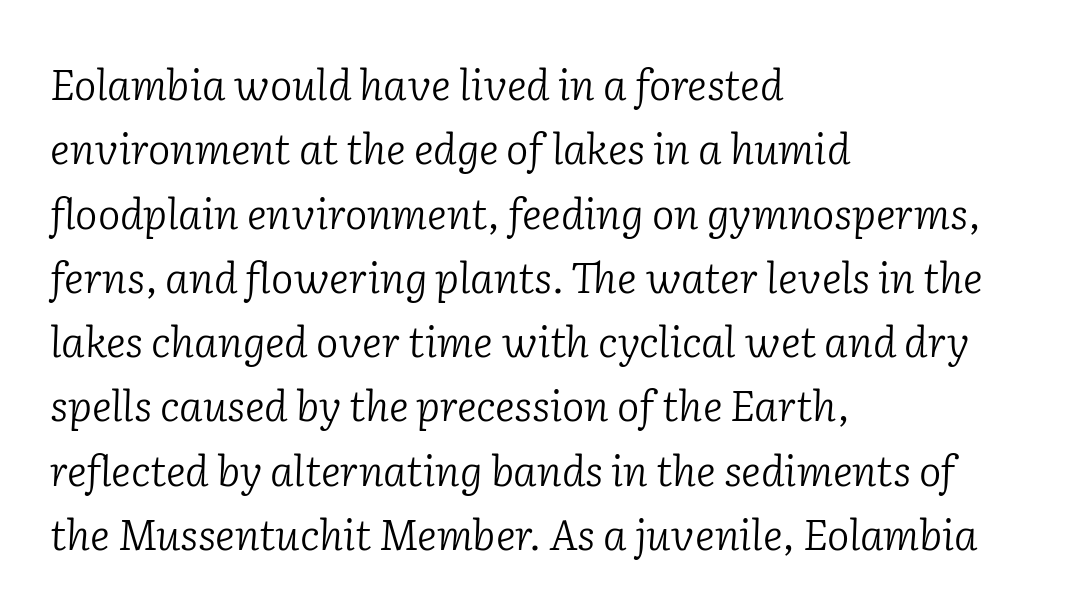
Italic? Definitely — the glyphs are oblique. Alignment: flush left. The baseline area is clear. Letter spacing: default. Notice how descenders clear the ascenders below comfortably — that's standard leading.
